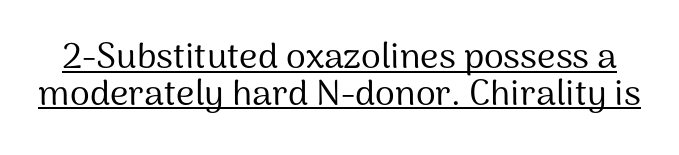
The image shows 36 px regular-weight sans-serif type, upright; set tight line spacing (1.02x), normal letter spacing, underlined; medium stroke contrast and a medium x-height.
